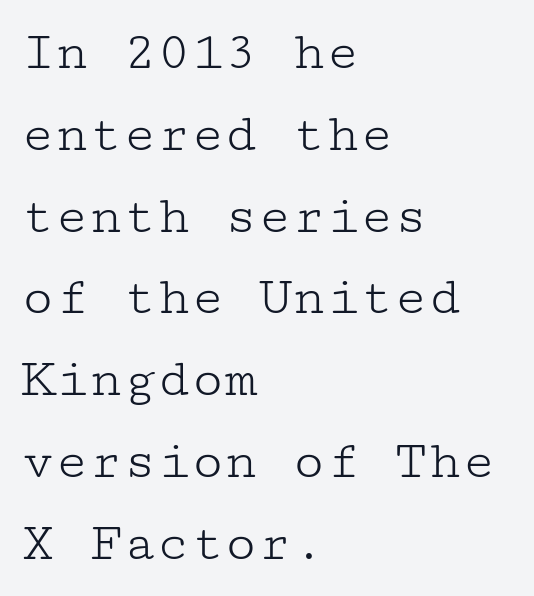
The image shows 56 px light, wide serif type, upright; set left-aligned, normal line spacing (1.46x), normal letter spacing, not underlined; low stroke contrast and a medium x-height.
